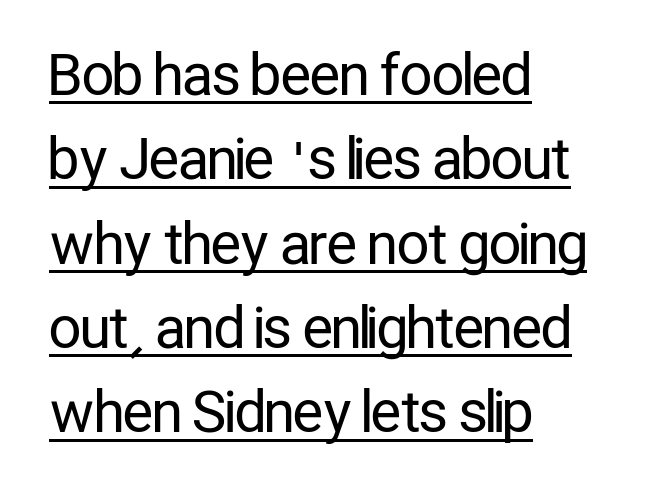
Q: Is the text bold? A: No.
Q: Is the text italic (slanted)? A: No, it is upright.
Q: Is the typeface a serif or a sans-serif typeface? A: Sans-serif.
Q: Is the text underlined? A: Yes.
Q: How is the paragraph aligned? A: Left-aligned.
Q: Is the spacing between letters normal or unusually wide? A: Normal.
Q: Is the spacing between lines tight, normal or loose? A: Normal.
Q: Width (condensed, normal, or wide)? A: Condensed.
Q: Stroke contrast? A: Low.
Q: x-height? A: Medium.
Q: Monospaced? A: No.
